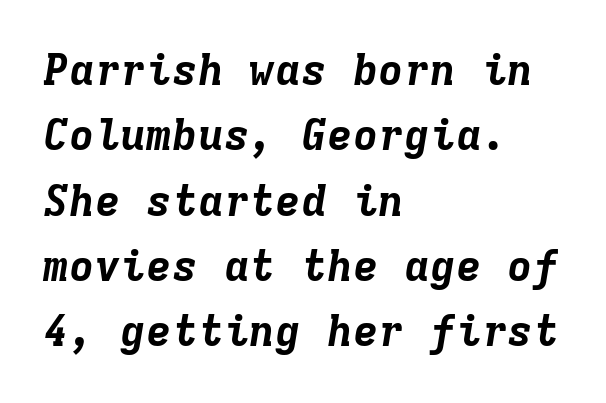
{"italic": "yes", "lean": "right", "slant_degrees": 9, "bold": "yes", "weight": "bold", "width": "normal", "stroke_contrast": "low", "x_height": "medium", "monospaced": "yes", "underline": "no", "align": "left", "line_spacing": "normal", "line_spacing_ratio": 1.52, "letter_spacing": "normal", "letter_spacing_em": 0.0, "glyph_px": 43}
